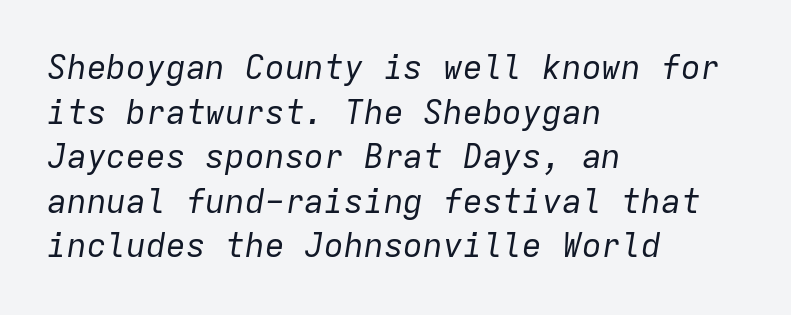
{"italic": "yes", "lean": "right", "slant_degrees": 9, "bold": "no", "weight": "regular", "width": "normal", "stroke_contrast": "low", "x_height": "medium", "monospaced": "yes", "underline": "no", "align": "left", "line_spacing": "normal", "line_spacing_ratio": 1.35, "letter_spacing": "normal", "letter_spacing_em": 0.0, "glyph_px": 33}
